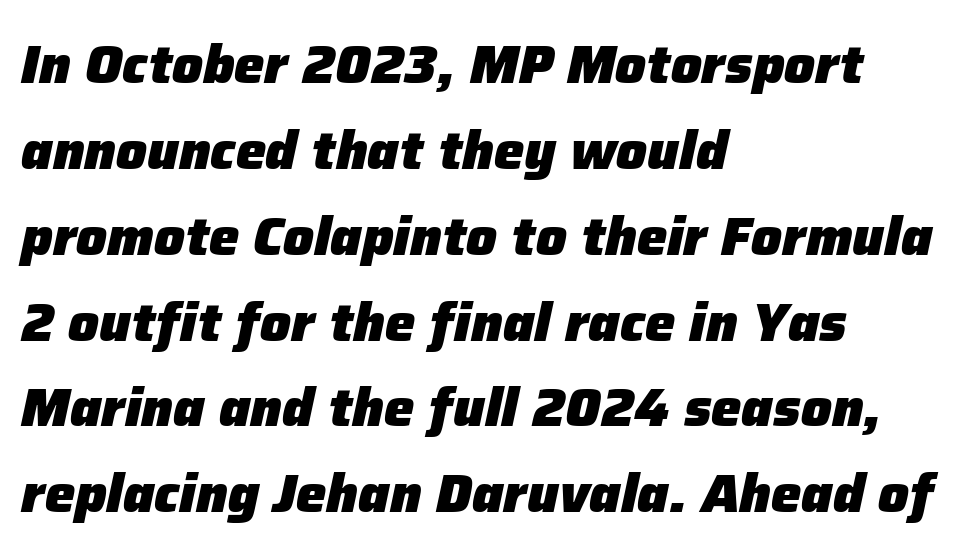
{"italic": "yes", "lean": "right", "slant_degrees": 12, "bold": "yes", "weight": "heavy", "width": "normal", "stroke_contrast": "low", "x_height": "medium", "monospaced": "no", "underline": "no", "align": "left", "line_spacing": "normal", "line_spacing_ratio": 1.59, "letter_spacing": "normal", "letter_spacing_em": 0.0, "glyph_px": 54}
